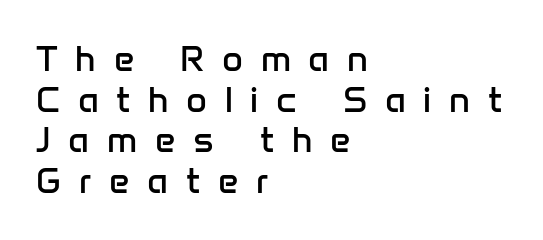
Type without underlining. The letters stand upright; this is a roman face. Is there much room between lines? No — they nearly touch. Looks like regular typesetting: each glyph gets only the width it needs. Is the block centered? No — it sits flush against the left margin.
